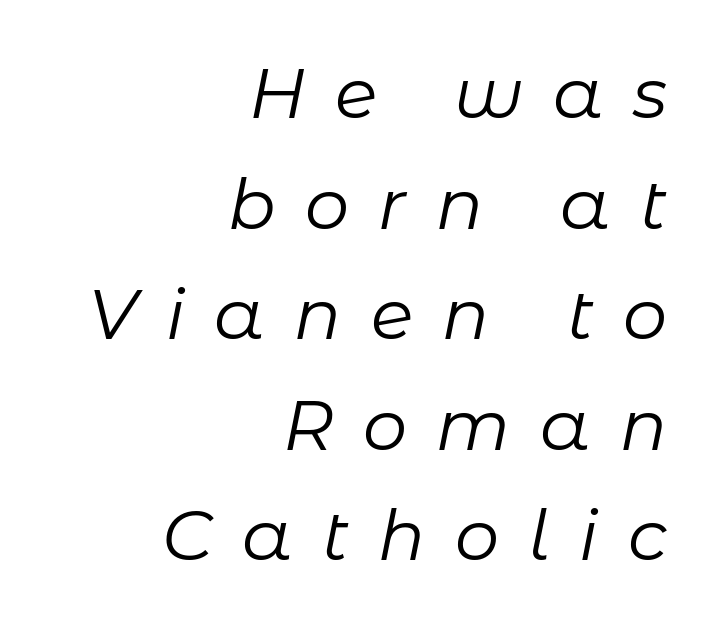
{"italic": "yes", "lean": "right", "slant_degrees": 11, "bold": "no", "weight": "regular", "width": "normal", "stroke_contrast": "low", "x_height": "medium", "monospaced": "no", "underline": "no", "align": "right", "line_spacing": "normal", "line_spacing_ratio": 1.58, "letter_spacing": "wide", "letter_spacing_em": 0.42, "glyph_px": 70}
